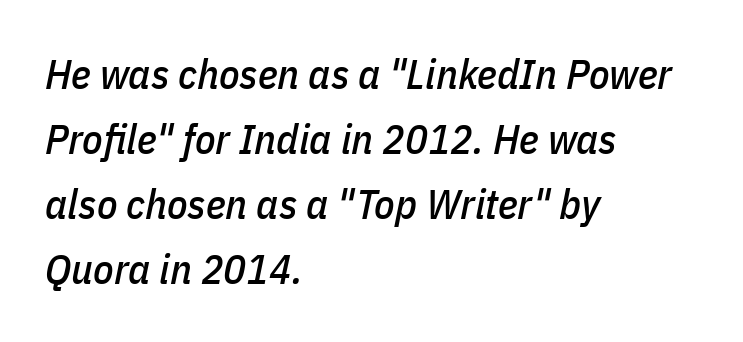
Q: Is the text italic (slanted)? A: Yes, it leans right by about 11 degrees.
Q: Is the text underlined? A: No.
Q: How is the paragraph aligned? A: Left-aligned.
Q: Is the spacing between letters normal or unusually wide? A: Normal.
Q: Is the spacing between lines tight, normal or loose? A: Normal.
Q: Width (condensed, normal, or wide)? A: Condensed.
Q: Stroke contrast? A: Low.
Q: x-height? A: Medium.
Q: Monospaced? A: No.
